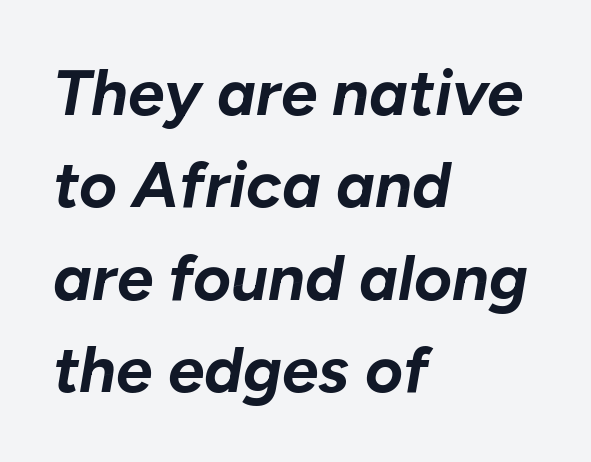
{"italic": "yes", "lean": "right", "slant_degrees": 10, "bold": "yes", "weight": "bold", "width": "normal", "stroke_contrast": "low", "x_height": "medium", "monospaced": "no", "underline": "no", "align": "left", "line_spacing": "normal", "line_spacing_ratio": 1.42, "letter_spacing": "normal", "letter_spacing_em": 0.0, "glyph_px": 65}
